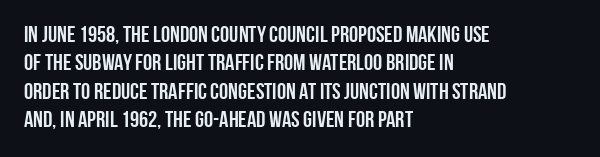
The image shows 23 px bold type, upright; set left-aligned, line spacing 1.23x, normal letter spacing, not underlined.
